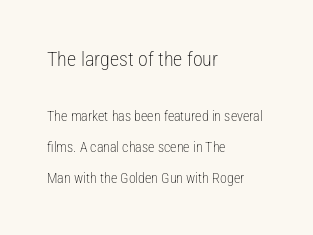
{"italic": "no", "bold": "no", "underline": "no", "align": "left", "line_spacing": "loose", "line_spacing_ratio": 2.23, "letter_spacing": "normal", "letter_spacing_em": 0.0, "larger_block": "first", "size_ratio": 1.43, "glyph_px": 20}
